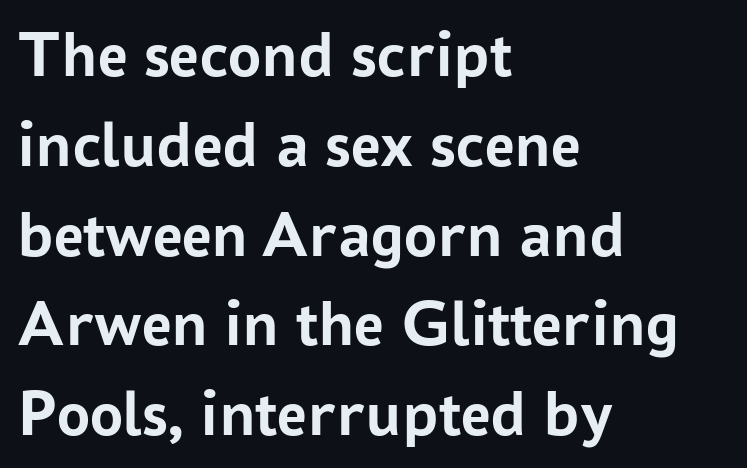
The image shows 66 px semibold sans-serif type, upright; set left-aligned, normal line spacing (1.36x), normal letter spacing, not underlined; low stroke contrast and a medium x-height.
